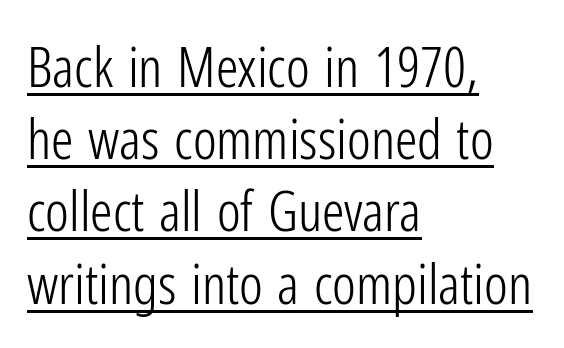
A continuous stroke trails under the words, as in a hyperlink. The paragraph shown leans on its left margin. A roman cut, with each character standing at attention. If you measured baseline to baseline, you'd find a middling distance. Spacing between characters is what you'd get straight out of the box.
